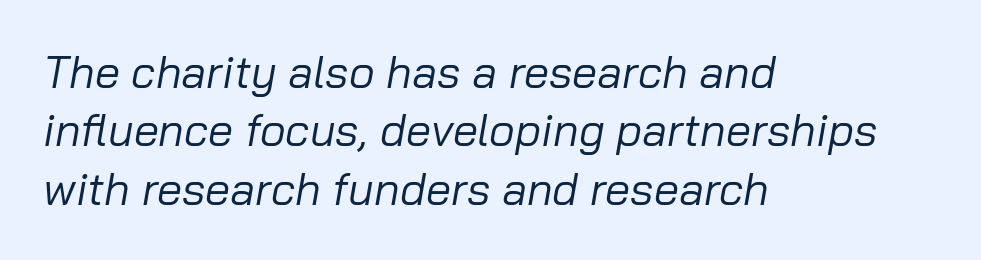
The image shows 45 px regular-weight type, italic (leaning right); set left-aligned, normal line spacing (1.3x), normal letter spacing, not underlined; low stroke contrast and a medium x-height.
